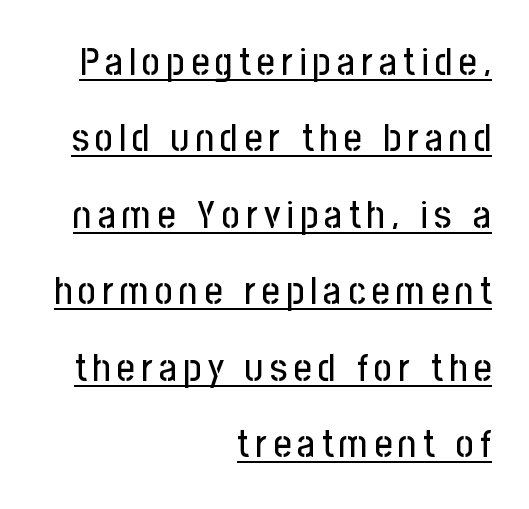
Interline gaps are noticeably wide in this sample. The letters carry no serifs — their stems end cleanly without finishing strokes. It's the straight-up-and-down kind of type. Think of a printed novel: that variable character pitch is what you see here.
